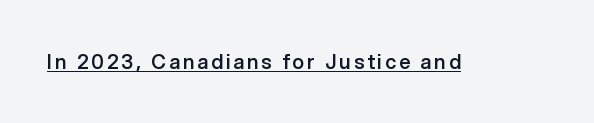
The image shows 20 px text type, upright; set underlined.
